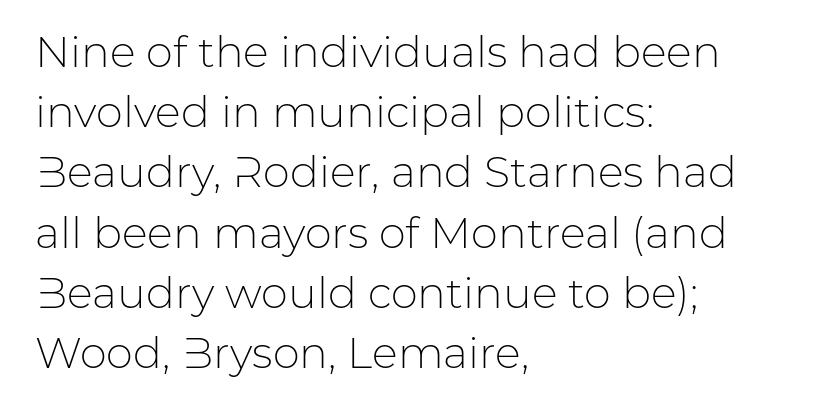
{"serif": "no", "italic": "no", "bold": "no", "weight": "light", "width": "normal", "stroke_contrast": "low", "x_height": "medium", "monospaced": "no", "underline": "no", "align": "left", "line_spacing": "normal", "line_spacing_ratio": 1.4, "letter_spacing": "normal", "letter_spacing_em": 0.0, "glyph_px": 43}
